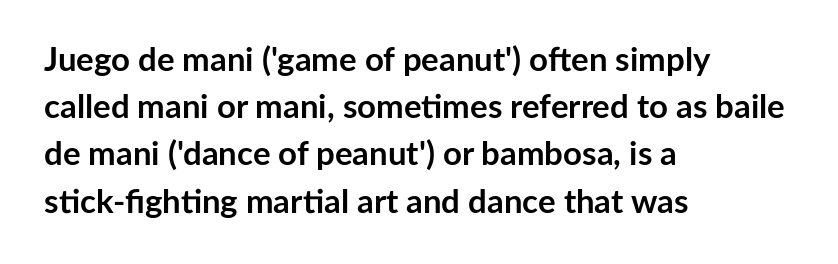
{"serif": "no", "italic": "no", "bold": "yes", "weight": "semibold", "width": "normal", "stroke_contrast": "low", "x_height": "medium", "monospaced": "no", "underline": "no", "align": "left", "line_spacing": "normal", "line_spacing_ratio": 1.43, "letter_spacing": "normal", "letter_spacing_em": 0.0, "glyph_px": 33}
